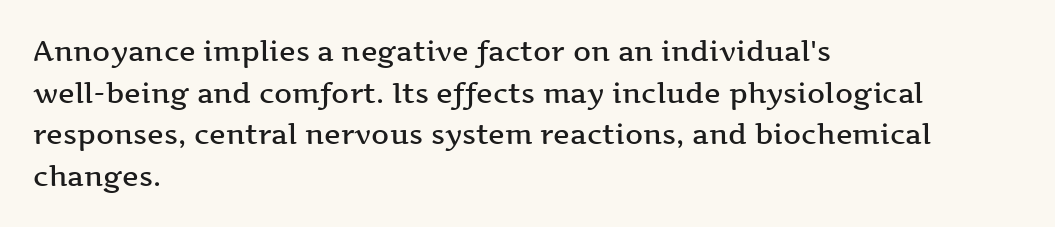
{"serif": "yes", "italic": "no", "bold": "semi", "weight": "semibold", "width": "wide", "stroke_contrast": "medium", "x_height": "medium", "monospaced": "no", "underline": "no", "align": "left", "line_spacing": "normal", "line_spacing_ratio": 1.49, "letter_spacing": "normal", "letter_spacing_em": 0.0, "glyph_px": 28}
